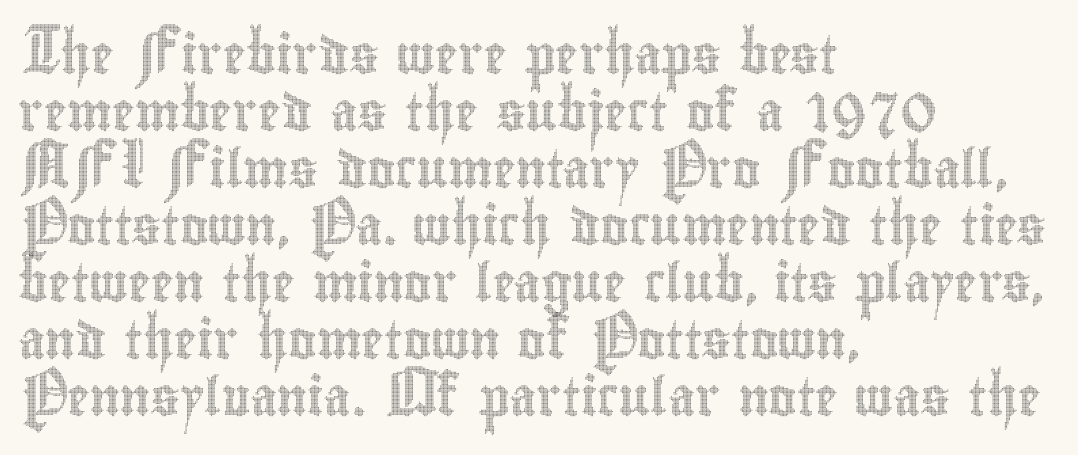
Q: Is the text italic (slanted)? A: No, it is upright.
Q: Is the text underlined? A: No.
Q: How is the paragraph aligned? A: Left-aligned.
Q: Is the spacing between letters normal or unusually wide? A: Normal.
Q: Is the spacing between lines tight, normal or loose? A: Normal.
Q: Width (condensed, normal, or wide)? A: Condensed.
Q: x-height? A: Small.
Q: Monospaced? A: No.
